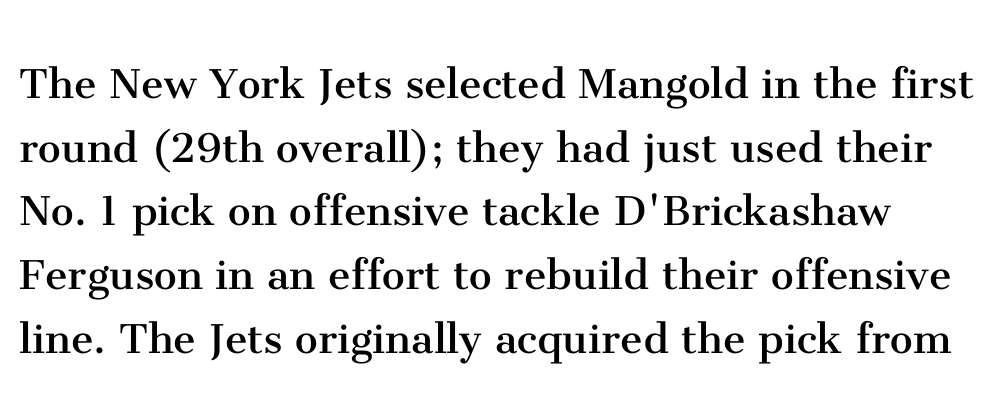
Q: Is the text bold? A: No.
Q: Is the text italic (slanted)? A: No, it is upright.
Q: Is the typeface a serif or a sans-serif typeface? A: Serif.
Q: Is the text underlined? A: No.
Q: How is the paragraph aligned? A: Left-aligned.
Q: Is the spacing between letters normal or unusually wide? A: Normal.
Q: Is the spacing between lines tight, normal or loose? A: Normal.
Q: Width (condensed, normal, or wide)? A: Normal.
Q: Stroke contrast? A: Medium.
Q: x-height? A: Medium.
Q: Monospaced? A: No.
